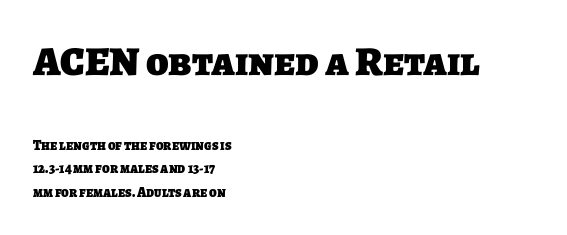
Proportional: the letters do not fall into vertical columns. Visually the block forms a straight wall on the left and a jagged coastline on the right. This sample uses a sans-serif face. The space beneath each line is pristine and unruled. This layout puts the oversized block above and the modest block below.
